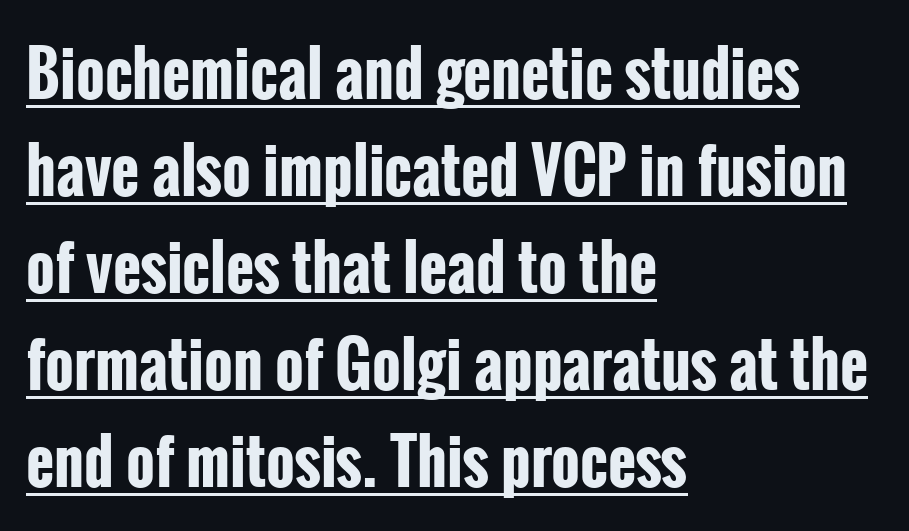
Do the characters align in a grid? No, the font is proportional. In terms of leading, this rendering sits right in the middle. This is roman type, the default non-slanted kind. Every row of glyphs begins at an identical x-position on the left.
